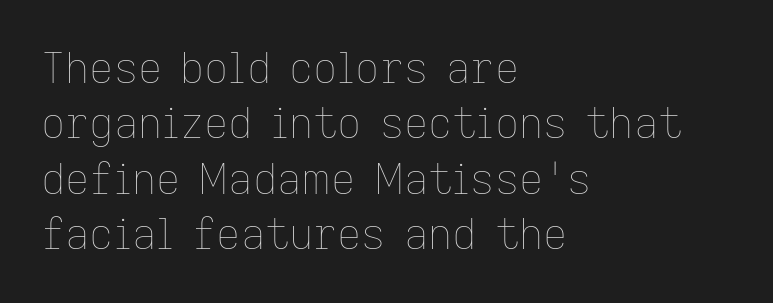
The image shows 42 px thin type, upright; set left-aligned, normal line spacing (1.32x), normal letter spacing, not underlined; low stroke contrast and a medium x-height.
